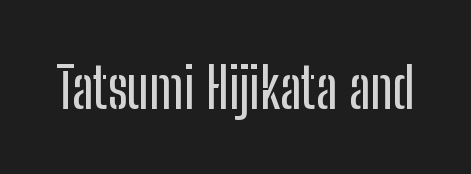
Q: Is the text italic (slanted)? A: No, it is upright.
Q: Is the typeface a serif or a sans-serif typeface? A: Sans-serif.
Q: Is the text underlined? A: No.
Q: Is the spacing between letters normal or unusually wide? A: Normal.
Q: Width (condensed, normal, or wide)? A: Condensed.
Q: Stroke contrast? A: Low.
Q: x-height? A: Medium.
Q: Monospaced? A: No.
